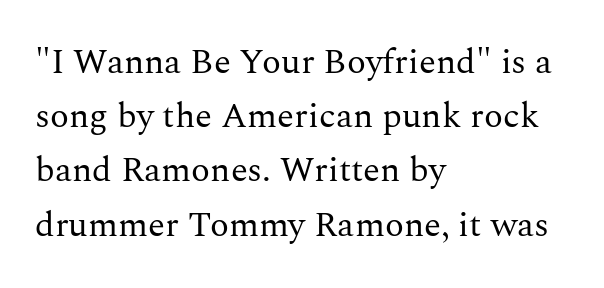
The image shows 35 px regular-weight serif type, upright; set left-aligned, normal line spacing (1.55x), normal letter spacing, not underlined; medium stroke contrast and a medium x-height.
